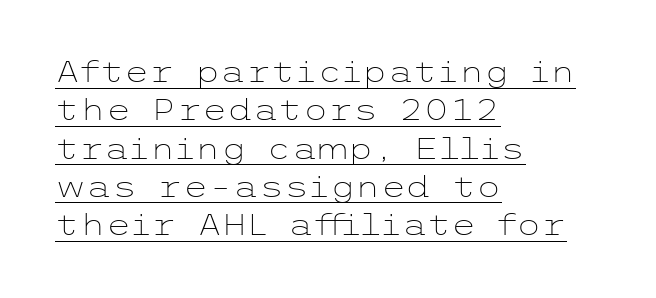
The image shows 29 px light, wide sans-serif type, upright; set left-aligned, normal line spacing (1.32x), normal letter spacing, underlined; low stroke contrast and a medium x-height.
